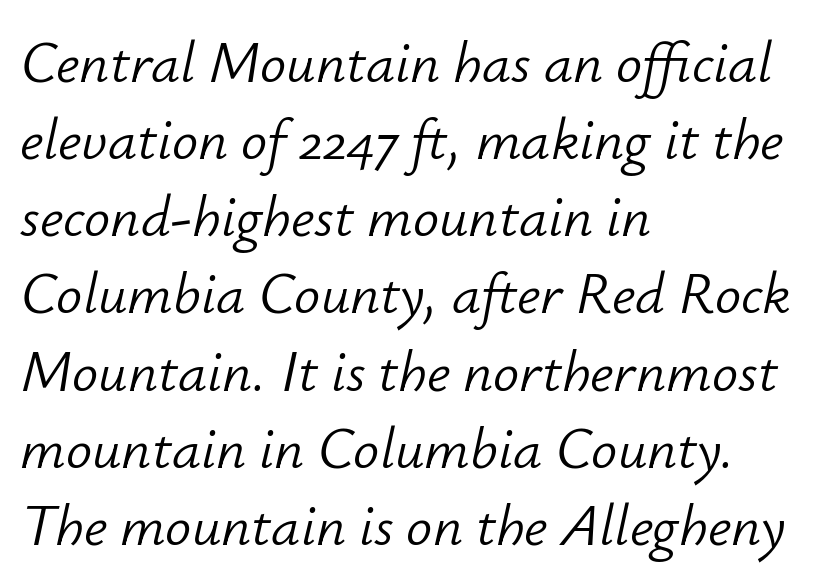
{"italic": "yes", "lean": "right", "slant_degrees": 12, "bold": "no", "weight": "light", "width": "normal", "stroke_contrast": "low", "x_height": "small", "monospaced": "no", "underline": "no", "align": "left", "line_spacing": "normal", "line_spacing_ratio": 1.33, "letter_spacing": "normal", "letter_spacing_em": 0.0, "glyph_px": 58}
